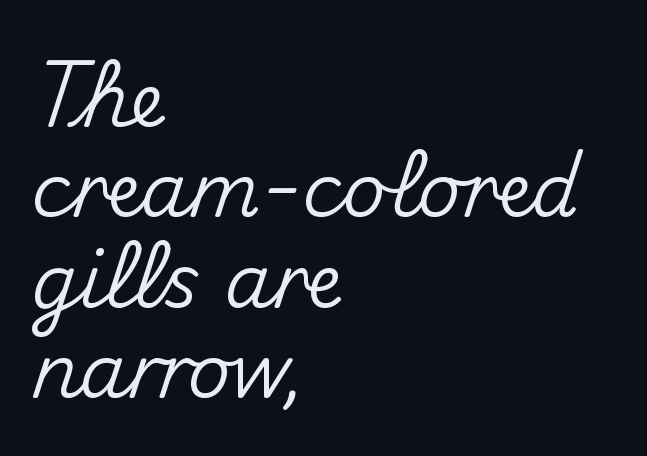
{"serif": "no", "width": "normal", "stroke_contrast": "medium", "x_height": "small", "monospaced": "no", "underline": "no", "align": "left", "line_spacing_ratio": 1.22, "letter_spacing": "normal", "letter_spacing_em": 0.0, "glyph_px": 74}
